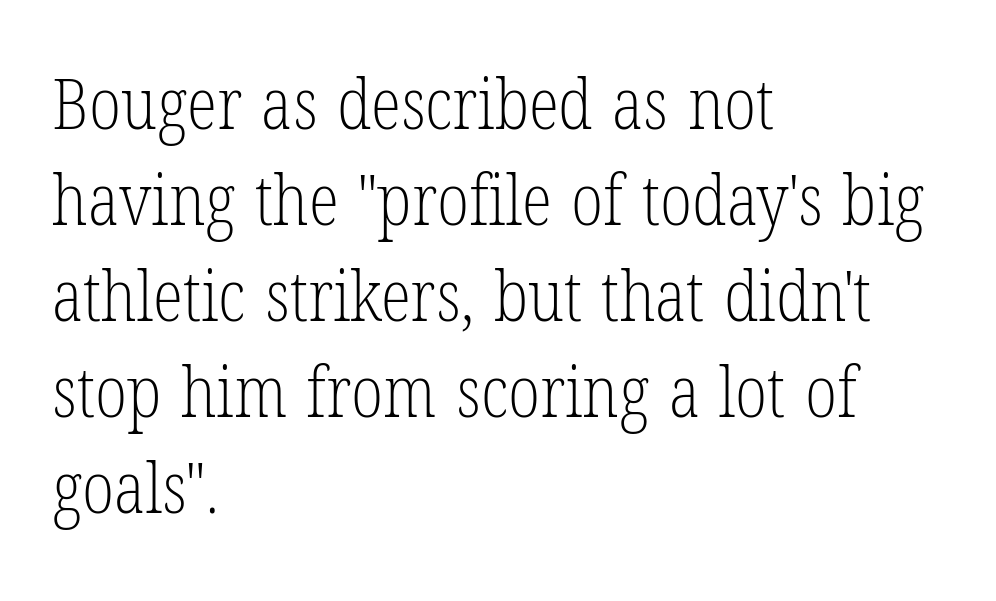
The image shows 70 px light, condensed serif type, upright; set left-aligned, normal line spacing (1.37x), normal letter spacing, not underlined; low stroke contrast and a medium x-height.
